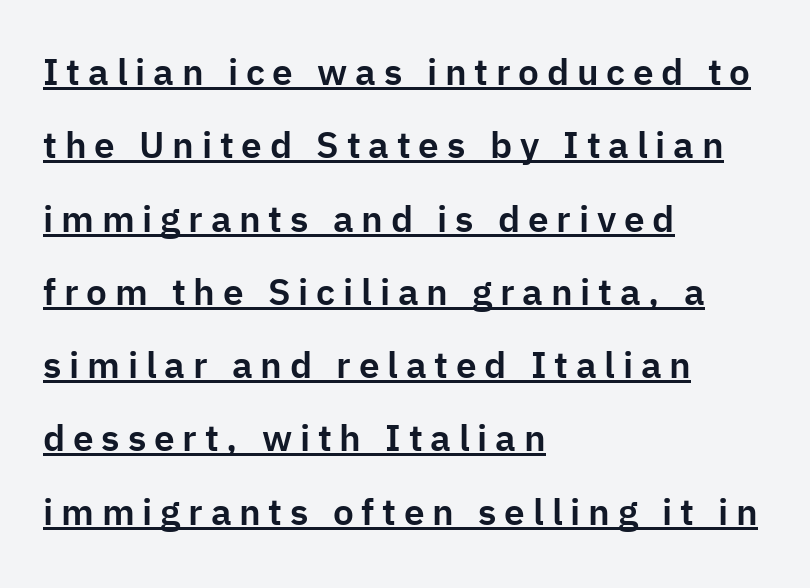
In terms of posture, this sample is upright. Look at the tracking — it's clearly loosened, letters drifting apart. The letters advance in unequal steps, a hallmark of proportional type. Horizontal alignment here is leftward, the default for most running prose. Serif or sans? Sans — the stroke terminals are bare. The space between consecutive lines is lavish.
